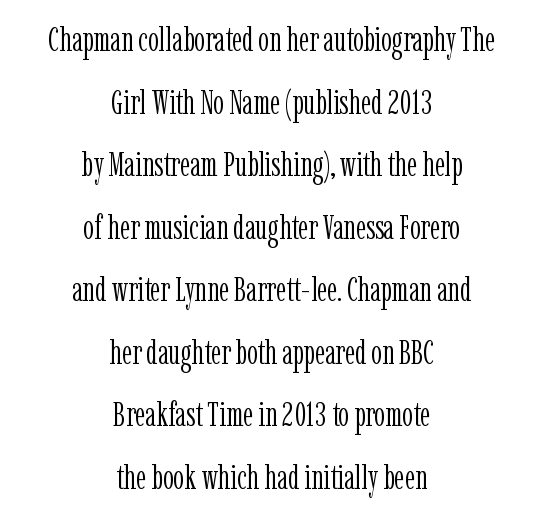
Q: Is the text bold? A: No.
Q: Is the text italic (slanted)? A: No, it is upright.
Q: Is the typeface a serif or a sans-serif typeface? A: Serif.
Q: Is the text underlined? A: No.
Q: How is the paragraph aligned? A: Centered.
Q: Is the spacing between letters normal or unusually wide? A: Normal.
Q: Width (condensed, normal, or wide)? A: Condensed.
Q: Stroke contrast? A: Low.
Q: x-height? A: Medium.
Q: Monospaced? A: No.
